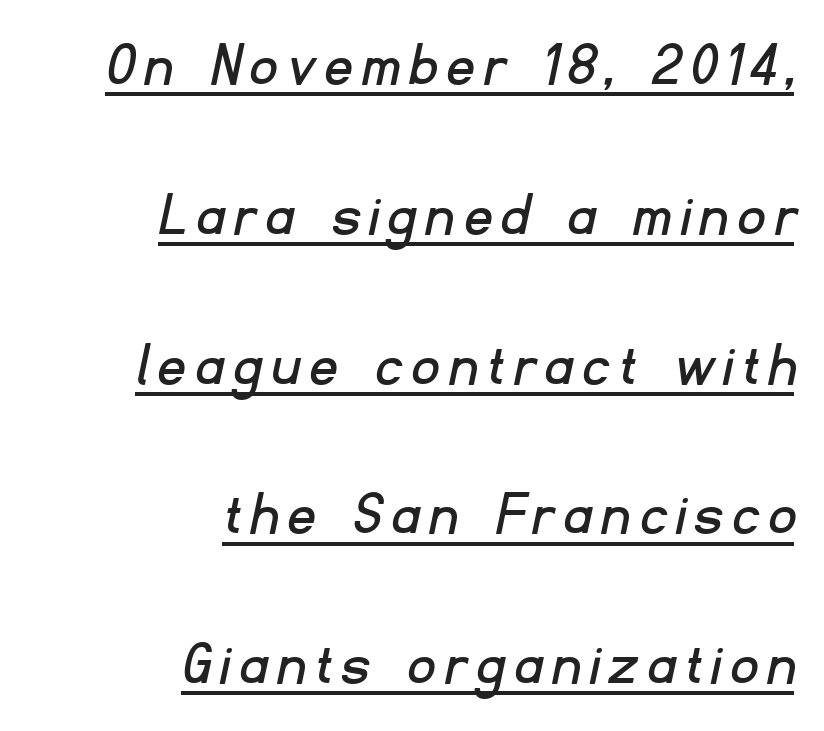
Q: Is the typeface a serif or a sans-serif typeface? A: Sans-serif.
Q: Is the text underlined? A: Yes.
Q: How is the paragraph aligned? A: Right-aligned.
Q: Is the spacing between lines tight, normal or loose? A: Loose.
Q: Width (condensed, normal, or wide)? A: Normal.
Q: Stroke contrast? A: Low.
Q: x-height? A: Small.
Q: Monospaced? A: No.
